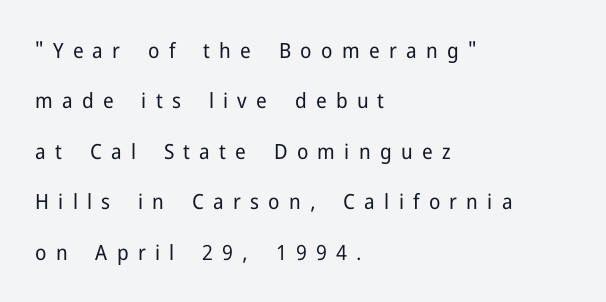
The image shows 21 px text type, upright; set left-aligned, loose line spacing (2.4x), unusually wide letter spacing (+0.44 em), not underlined.
